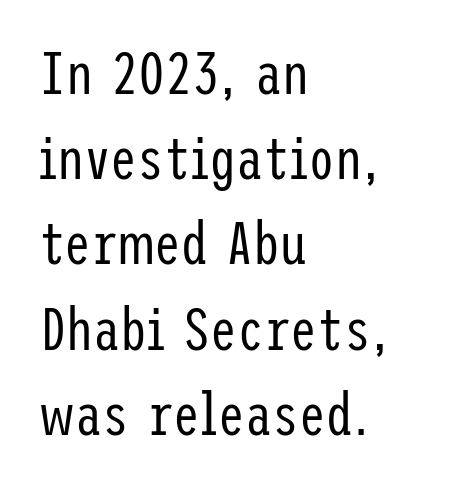
Q: Is the text bold? A: No.
Q: Is the text italic (slanted)? A: No, it is upright.
Q: Is the typeface a serif or a sans-serif typeface? A: Sans-serif.
Q: Is the text underlined? A: No.
Q: How is the paragraph aligned? A: Left-aligned.
Q: Is the spacing between letters normal or unusually wide? A: Normal.
Q: Is the spacing between lines tight, normal or loose? A: Normal.
Q: Width (condensed, normal, or wide)? A: Condensed.
Q: Stroke contrast? A: Low.
Q: x-height? A: Medium.
